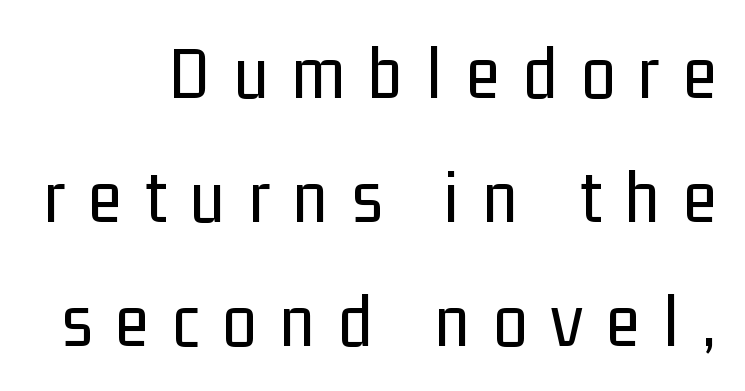
The image shows 77 px regular-weight, condensed sans-serif type, upright; set normal line spacing (1.61x), unusually wide letter spacing (+0.31 em), not underlined; low stroke contrast and a medium x-height.
